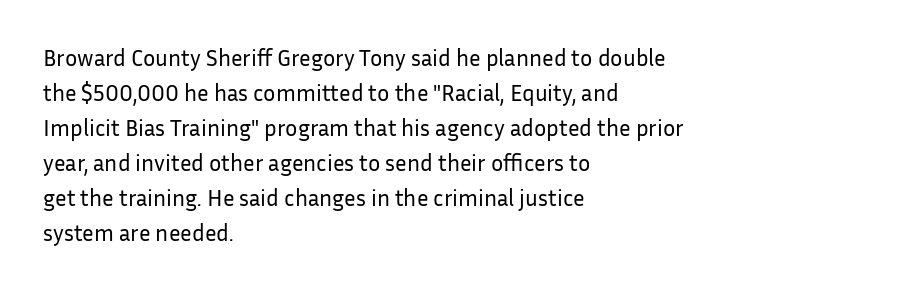
{"italic": "no", "bold": "no", "underline": "no", "align": "left", "line_spacing": "normal", "line_spacing_ratio": 1.52, "letter_spacing": "normal", "letter_spacing_em": 0.0, "glyph_px": 23}
